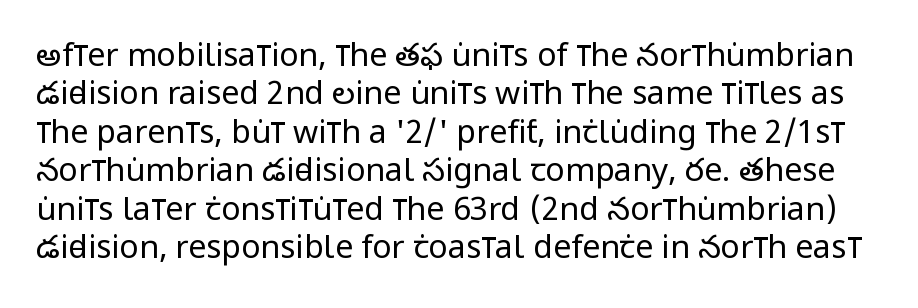
Q: Is the text bold? A: No.
Q: Is the text italic (slanted)? A: No, it is upright.
Q: Is the typeface a serif or a sans-serif typeface? A: Sans-serif.
Q: Is the text underlined? A: No.
Q: Is the spacing between letters normal or unusually wide? A: Normal.
Q: Width (condensed, normal, or wide)? A: Condensed.
Q: Stroke contrast? A: Low.
Q: x-height? A: Large.
Q: Monospaced? A: No.
